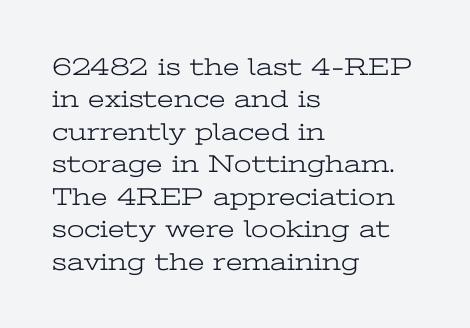
The words here are not underlined. Whoever set this chose a conventional vertical rhythm. Honestly, the letter spacing is just normal — you wouldn't notice it. Tall strokes in this sample are plumb rather than angled. Compared with a centered layout, this one pins lines to the left instead. The weight tops out at a normal text grade.
